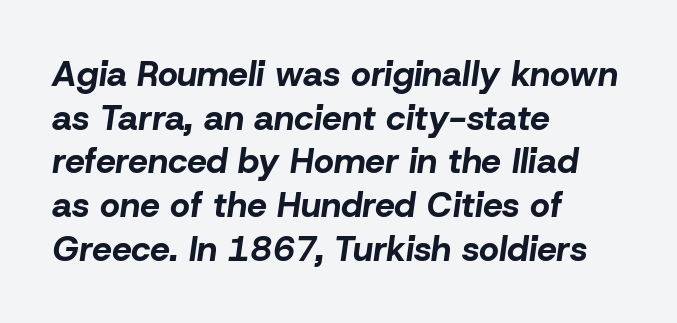
These lines keep a tight, regular rhythm from letter to letter. It's the slanting kind of type. Evenly set lines give the paragraph a standard silhouette. This sample has the flowing, uneven cadence of proportional lettering. Bare-footed words on every line.
